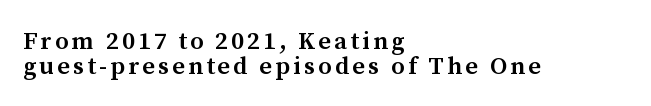
{"italic": "no", "bold": "semi", "underline": "no", "align": "left", "line_spacing": "tight", "line_spacing_ratio": 0.99, "glyph_px": 25}
